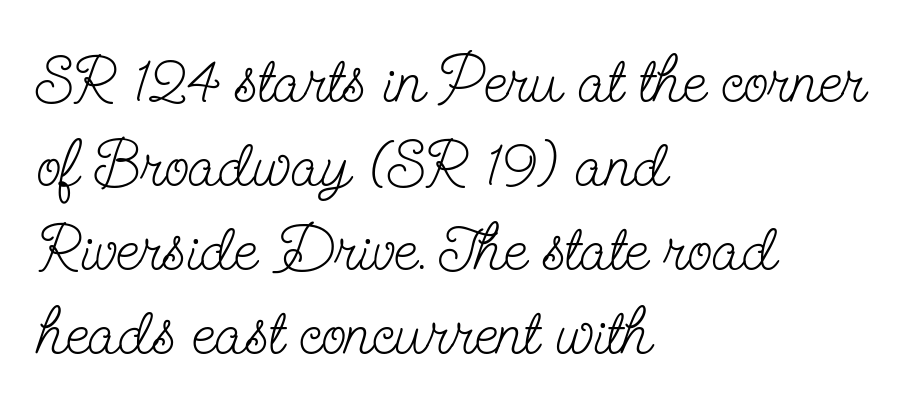
Q: Is the text bold? A: No.
Q: Is the text italic (slanted)? A: Yes.
Q: Is the typeface a serif or a sans-serif typeface? A: Serif.
Q: Is the text underlined? A: No.
Q: How is the paragraph aligned? A: Left-aligned.
Q: Is the spacing between letters normal or unusually wide? A: Normal.
Q: Is the spacing between lines tight, normal or loose? A: Normal.
Q: Width (condensed, normal, or wide)? A: Condensed.
Q: Stroke contrast? A: Low.
Q: x-height? A: Small.
Q: Monospaced? A: No.
